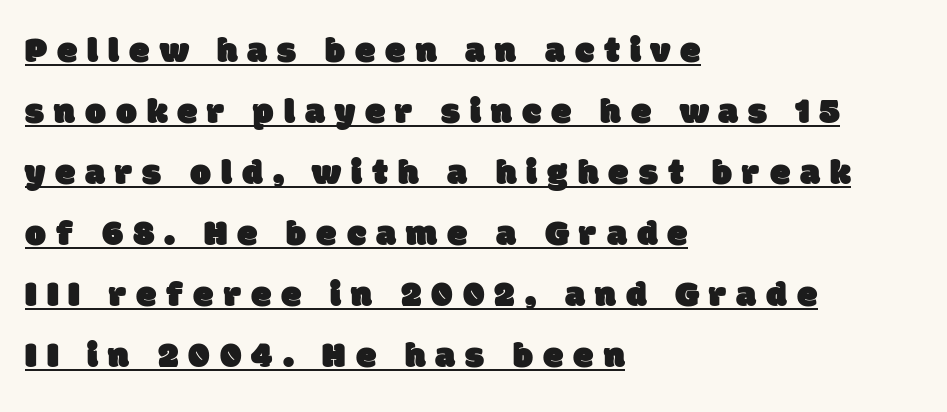
Q: Is the typeface a serif or a sans-serif typeface? A: Sans-serif.
Q: Is the text underlined? A: Yes.
Q: How is the paragraph aligned? A: Left-aligned.
Q: Is the spacing between letters normal or unusually wide? A: Unusually wide.
Q: Is the spacing between lines tight, normal or loose? A: Normal.
Q: Width (condensed, normal, or wide)? A: Normal.
Q: Stroke contrast? A: Low.
Q: x-height? A: Large.
Q: Monospaced? A: No.
